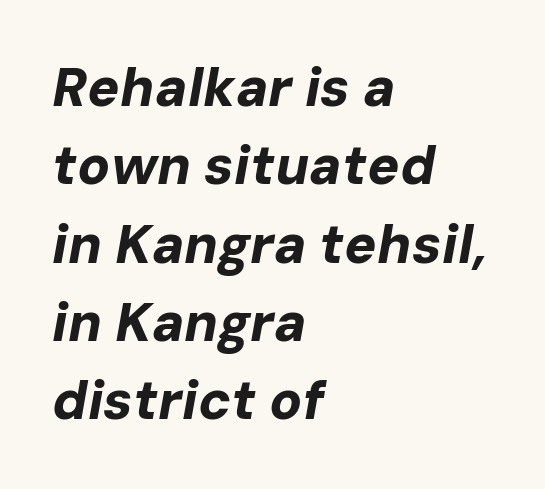
Q: Is the text bold? A: Yes.
Q: Is the text italic (slanted)? A: Yes, it leans right by about 10 degrees.
Q: Is the text underlined? A: No.
Q: How is the paragraph aligned? A: Left-aligned.
Q: Is the spacing between letters normal or unusually wide? A: Normal.
Q: Is the spacing between lines tight, normal or loose? A: Normal.
Q: Width (condensed, normal, or wide)? A: Normal.
Q: Stroke contrast? A: Low.
Q: x-height? A: Medium.
Q: Monospaced? A: No.
